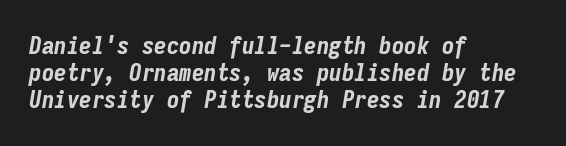
A bare baseline throughout the passage. These lines keep a tight, regular rhythm from letter to letter. Which margin do the lines hug? The left one — the right edge is uneven. Designer's note — italics engaged.
